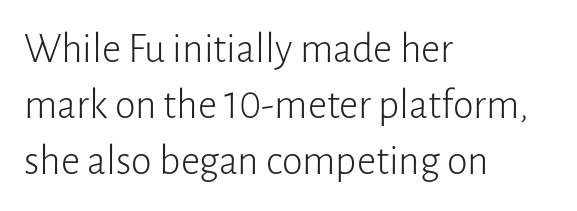
{"serif": "no", "italic": "no", "bold": "no", "weight": "light", "width": "normal", "stroke_contrast": "low", "x_height": "medium", "monospaced": "no", "underline": "no", "align": "left", "line_spacing": "normal", "line_spacing_ratio": 1.33, "letter_spacing": "normal", "letter_spacing_em": 0.0, "glyph_px": 42}
